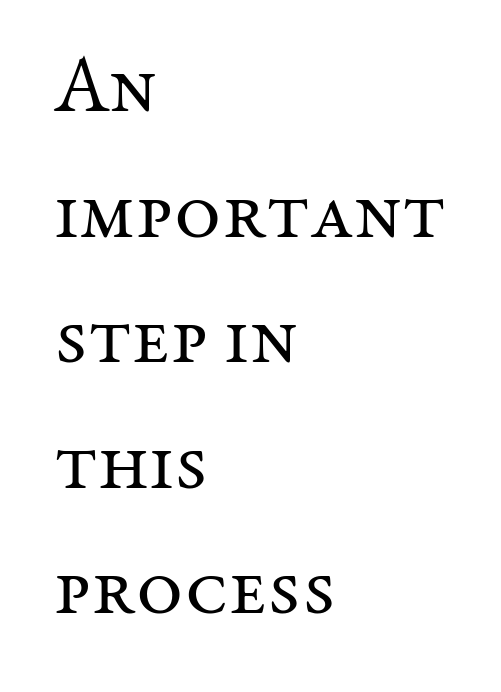
Q: Is the text bold? A: No.
Q: Is the text italic (slanted)? A: No, it is upright.
Q: Is the typeface a serif or a sans-serif typeface? A: Serif.
Q: Is the text underlined? A: No.
Q: How is the paragraph aligned? A: Left-aligned.
Q: Is the spacing between letters normal or unusually wide? A: Normal.
Q: Is the spacing between lines tight, normal or loose? A: Normal.
Q: Width (condensed, normal, or wide)? A: Normal.
Q: Stroke contrast? A: Medium.
Q: x-height? A: Medium.
Q: Monospaced? A: No.
